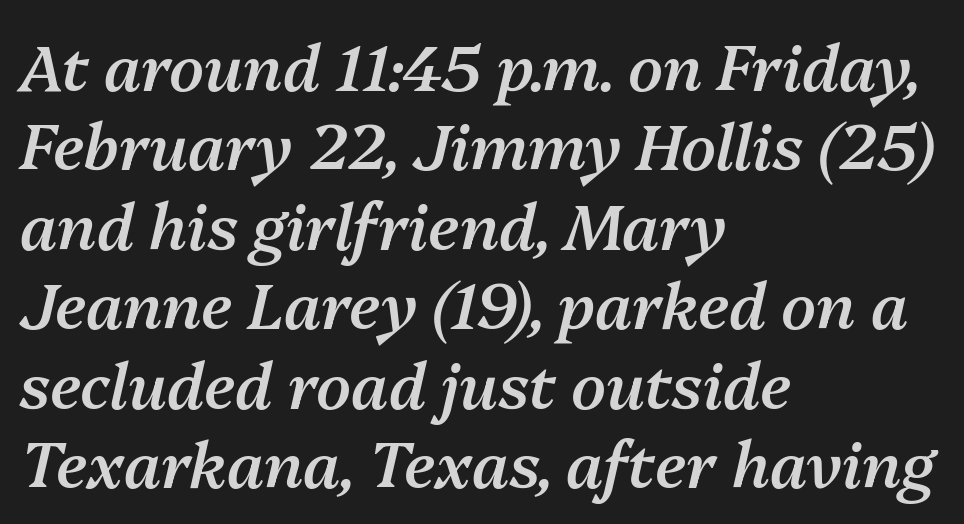
{"italic": "yes", "lean": "right", "slant_degrees": 13, "bold": "semi", "weight": "semibold", "width": "normal", "stroke_contrast": "medium", "x_height": "medium", "monospaced": "no", "underline": "no", "align": "left", "line_spacing": "normal", "line_spacing_ratio": 1.26, "letter_spacing": "normal", "letter_spacing_em": 0.0, "glyph_px": 63}
